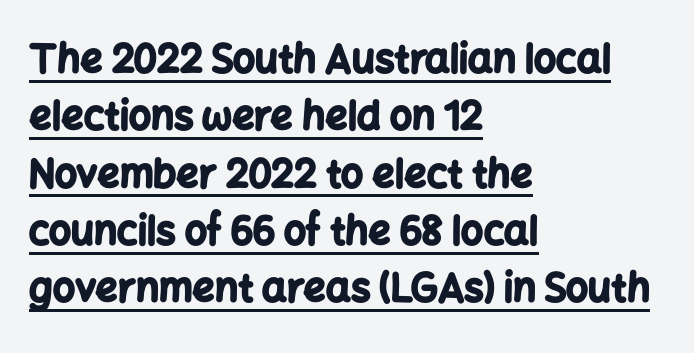
{"serif": "no", "italic": "no", "bold": "yes", "weight": "bold", "width": "normal", "stroke_contrast": "low", "x_height": "medium", "monospaced": "no", "underline": "yes", "align": "left", "line_spacing": "normal", "line_spacing_ratio": 1.47, "letter_spacing": "normal", "letter_spacing_em": 0.0, "glyph_px": 39}
